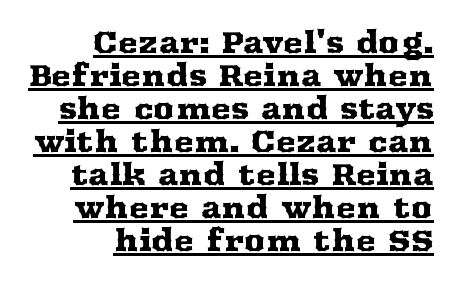
{"serif": "yes", "italic": "no", "width": "wide", "stroke_contrast": "medium", "x_height": "medium", "monospaced": "no", "underline": "yes", "align": "right", "line_spacing": "tight", "line_spacing_ratio": 1.1, "letter_spacing": "normal", "letter_spacing_em": 0.0, "glyph_px": 30}
